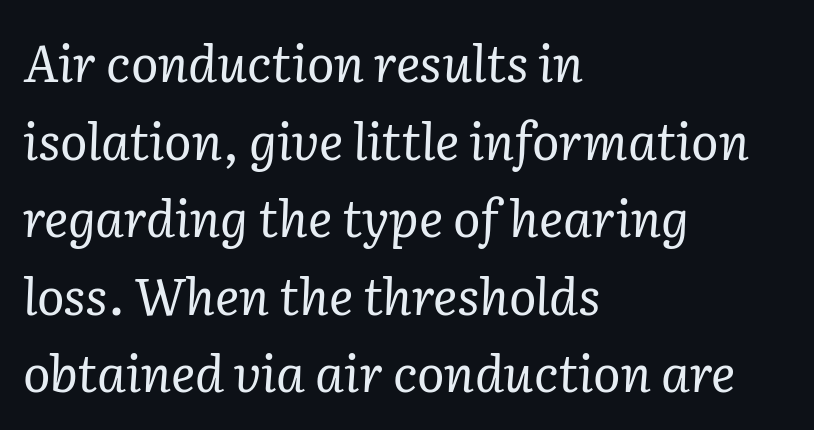
Q: Is the text bold? A: No.
Q: Is the text italic (slanted)? A: Yes, it leans right by about 2 degrees.
Q: Is the typeface a serif or a sans-serif typeface? A: Serif.
Q: Is the text underlined? A: No.
Q: How is the paragraph aligned? A: Left-aligned.
Q: Is the spacing between letters normal or unusually wide? A: Normal.
Q: Is the spacing between lines tight, normal or loose? A: Normal.
Q: Width (condensed, normal, or wide)? A: Normal.
Q: Stroke contrast? A: Low.
Q: x-height? A: Medium.
Q: Monospaced? A: No.
